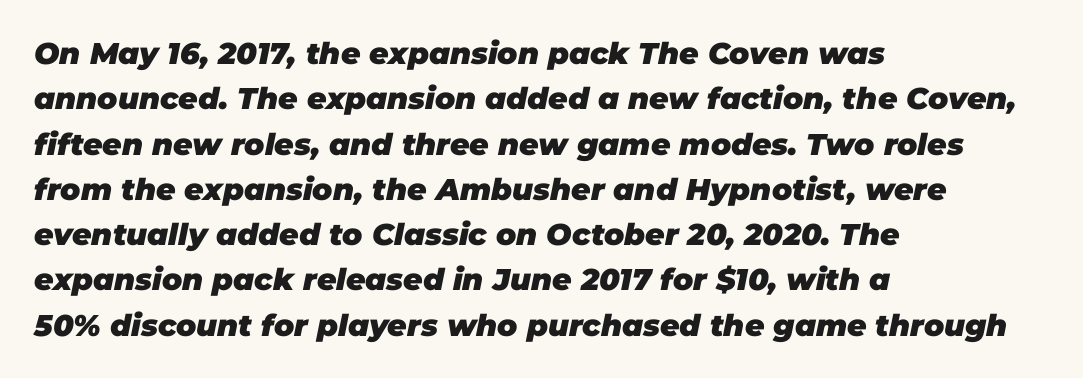
The image shows 30 px heavy type, italic (leaning right); set left-aligned, normal line spacing (1.51x), normal letter spacing, not underlined; low stroke contrast and a large x-height.
